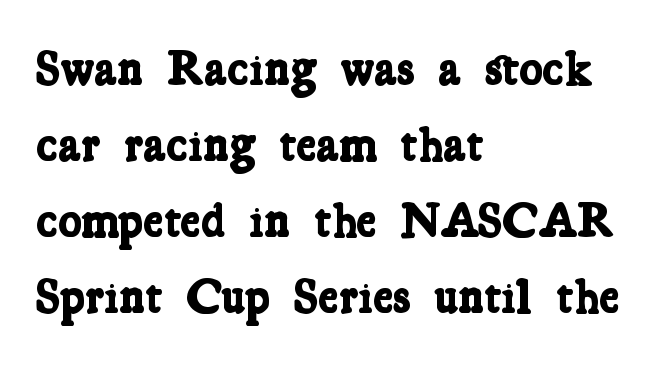
Q: Is the text bold? A: Yes.
Q: Is the typeface a serif or a sans-serif typeface? A: Serif.
Q: Is the text underlined? A: No.
Q: How is the paragraph aligned? A: Left-aligned.
Q: Is the spacing between letters normal or unusually wide? A: Normal.
Q: Is the spacing between lines tight, normal or loose? A: Normal.
Q: Width (condensed, normal, or wide)? A: Condensed.
Q: Stroke contrast? A: Low.
Q: x-height? A: Medium.
Q: Monospaced? A: No.
